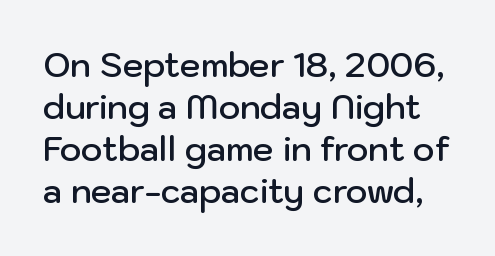
Q: Is the text bold? A: Semi-bold.
Q: Is the text italic (slanted)? A: No, it is upright.
Q: Is the typeface a serif or a sans-serif typeface? A: Sans-serif.
Q: Is the text underlined? A: No.
Q: Is the spacing between letters normal or unusually wide? A: Normal.
Q: Is the spacing between lines tight, normal or loose? A: Normal.
Q: Width (condensed, normal, or wide)? A: Normal.
Q: Stroke contrast? A: Low.
Q: x-height? A: Medium.
Q: Monospaced? A: No.
